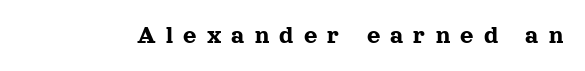
Q: Is the text italic (slanted)? A: No, it is upright.
Q: Is the text underlined? A: No.
Q: Is the spacing between letters normal or unusually wide? A: Unusually wide.
